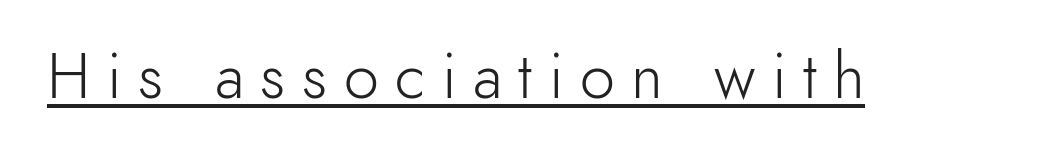
{"serif": "no", "italic": "no", "bold": "no", "weight": "light", "width": "normal", "x_height": "small", "monospaced": "no", "underline": "yes", "letter_spacing": "wide", "letter_spacing_em": 0.26, "glyph_px": 63}
